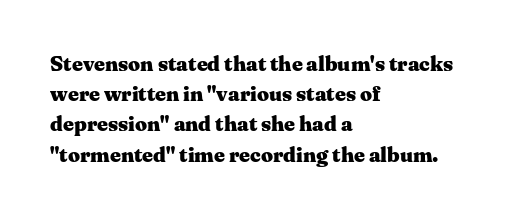
The image shows 21 px bold type, upright; set left-aligned, normal line spacing (1.44x), normal letter spacing, not underlined.
